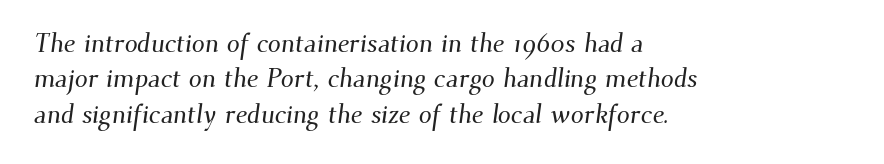
{"underline": "no", "align": "left", "line_spacing": "normal", "line_spacing_ratio": 1.36, "letter_spacing": "normal", "letter_spacing_em": 0.0, "glyph_px": 26}
